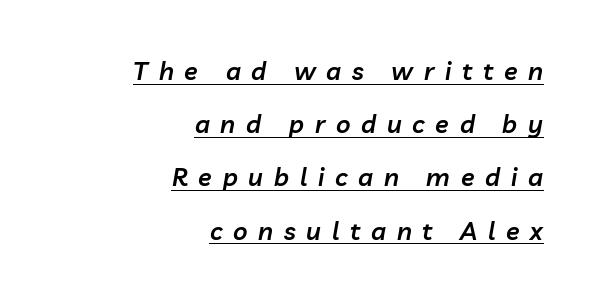
The image shows 25 px text type, italic (leaning right); set right-aligned, loose line spacing (2.13x), unusually wide letter spacing (+0.43 em), underlined.
